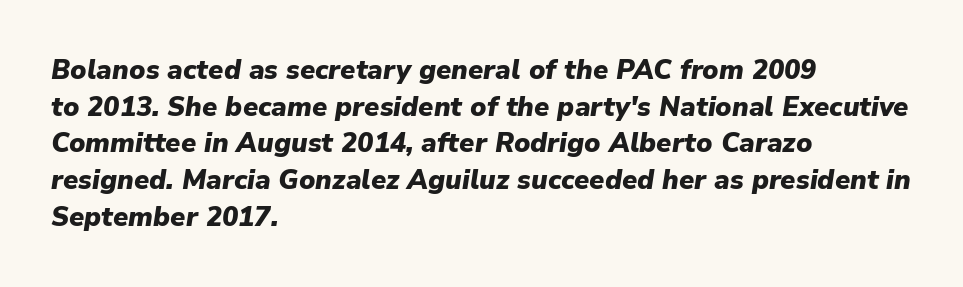
Q: Is the text bold? A: Yes.
Q: Is the text italic (slanted)? A: Yes, it leans right by about 9 degrees.
Q: Is the text underlined? A: No.
Q: How is the paragraph aligned? A: Left-aligned.
Q: Is the spacing between letters normal or unusually wide? A: Normal.
Q: Is the spacing between lines tight, normal or loose? A: Normal.
